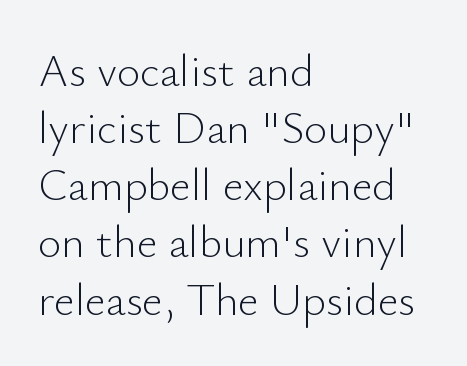
Q: Is the text bold? A: No.
Q: Is the text italic (slanted)? A: No, it is upright.
Q: Is the typeface a serif or a sans-serif typeface? A: Sans-serif.
Q: Is the text underlined? A: No.
Q: How is the paragraph aligned? A: Left-aligned.
Q: Is the spacing between letters normal or unusually wide? A: Normal.
Q: Is the spacing between lines tight, normal or loose? A: Normal.
Q: Width (condensed, normal, or wide)? A: Normal.
Q: Stroke contrast? A: Low.
Q: x-height? A: Small.
Q: Monospaced? A: No.
